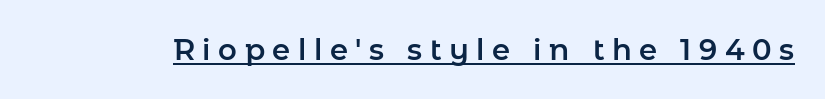
{"serif": "no", "italic": "no", "width": "normal", "stroke_contrast": "low", "x_height": "medium", "monospaced": "no", "underline": "yes", "letter_spacing": "wide", "letter_spacing_em": 0.26, "glyph_px": 29}
